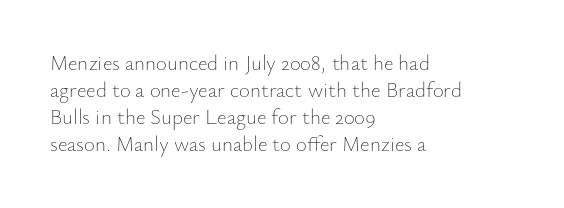
Q: Is the text bold? A: No.
Q: Is the text italic (slanted)? A: No, it is upright.
Q: Is the text underlined? A: No.
Q: How is the paragraph aligned? A: Left-aligned.
Q: Is the spacing between letters normal or unusually wide? A: Normal.
Q: Is the spacing between lines tight, normal or loose? A: Normal.
